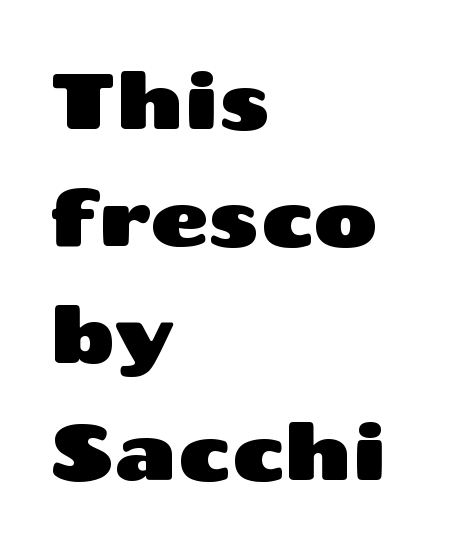
{"serif": "no", "italic": "no", "width": "wide", "stroke_contrast": "medium", "x_height": "medium", "monospaced": "no", "underline": "no", "align": "left", "line_spacing": "normal", "line_spacing_ratio": 1.48, "letter_spacing": "normal", "letter_spacing_em": 0.0, "glyph_px": 79}
